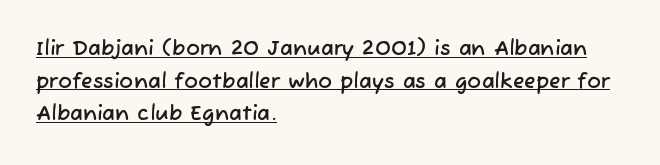
Q: Is the text underlined? A: Yes.
Q: How is the paragraph aligned? A: Left-aligned.
Q: Is the spacing between letters normal or unusually wide? A: Normal.
Q: Is the spacing between lines tight, normal or loose? A: Normal.
